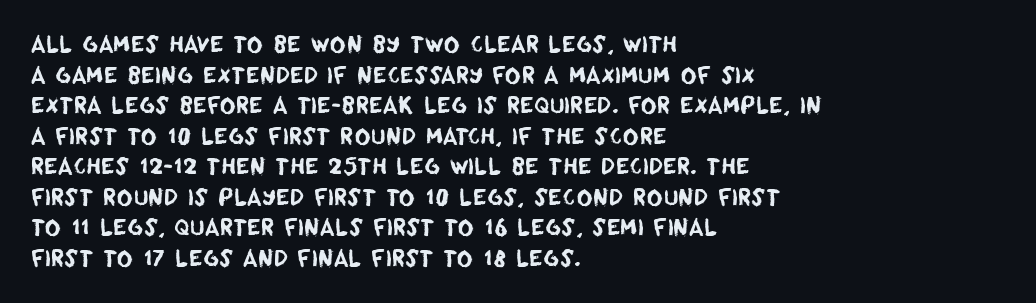
The passage shown is not underscored anywhere. Look at the tracking — it's just the regular setting, nothing added. Compared with typical paragraphs, the rows here are spaced about the same. The text block is weighted toward the left margin, trailing off unevenly rightward.
